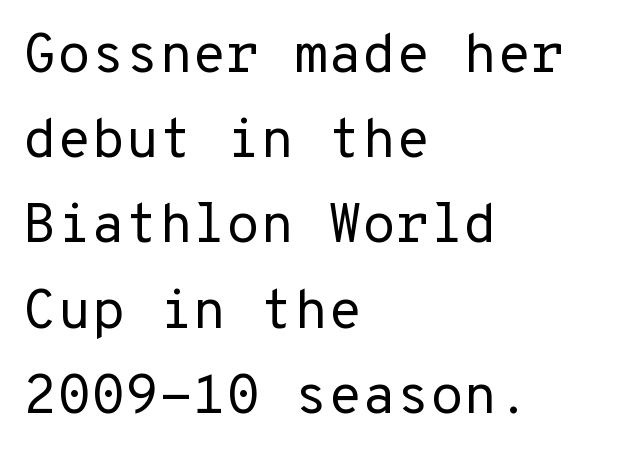
Short note: letters normally spaced. The lines in this sample share a left origin and differ only in where they stop. Each stroke keeps to a modest, everyday thickness or less. Stroke terminals: plain, sans-serif. Vertical strokes here are truly vertical.
